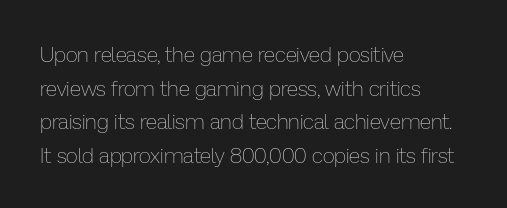
The image shows 21 px text type, upright; set left-aligned, normal line spacing (1.6x), normal letter spacing, not underlined.
